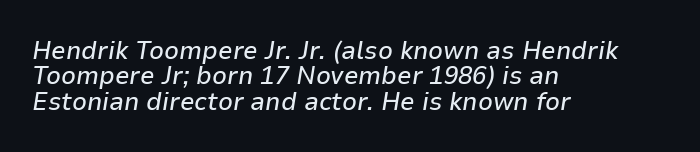
Q: Is the text italic (slanted)? A: Yes, it leans right by about 9 degrees.
Q: Is the text underlined? A: No.
Q: How is the paragraph aligned? A: Left-aligned.
Q: Is the spacing between letters normal or unusually wide? A: Normal.
Q: Is the spacing between lines tight, normal or loose? A: Tight.
